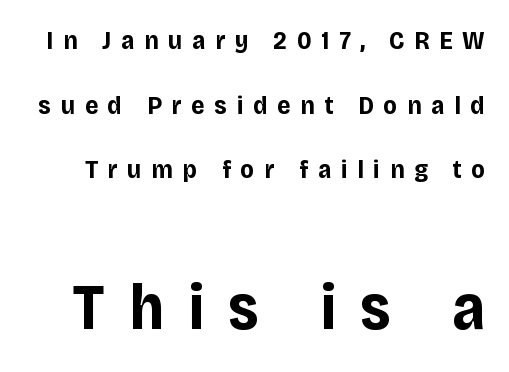
The image shows 64 px bold sans-serif type, upright; set loose line spacing (2.49x), unusually wide letter spacing (+0.37 em), not underlined; the second (bottom) block is 2.46x larger; low stroke contrast and a large x-height.
